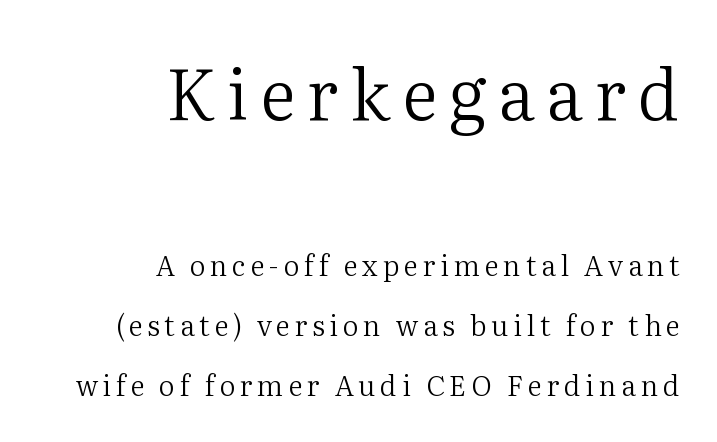
The image shows 70 px regular-weight serif type, upright; set right-aligned, loose line spacing (2.14x), not underlined; the first (top) block is 2.5x larger; medium stroke contrast and a medium x-height.
